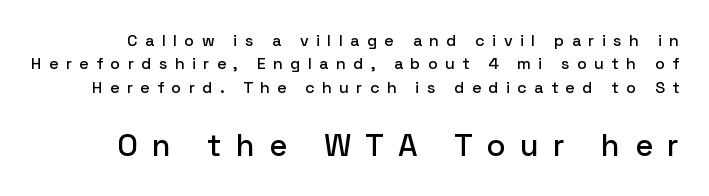
{"serif": "no", "italic": "no", "width": "normal", "stroke_contrast": "low", "x_height": "medium", "monospaced": "no", "underline": "no", "line_spacing": "normal", "line_spacing_ratio": 1.46, "letter_spacing": "wide", "letter_spacing_em": 0.46, "larger_block": "second", "size_ratio": 1.94, "glyph_px": 31}
